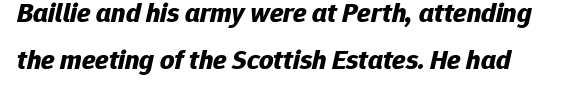
{"italic": "yes", "lean": "right", "slant_degrees": 12, "bold": "yes", "weight": "bold", "width": "normal", "stroke_contrast": "low", "x_height": "medium", "monospaced": "no", "underline": "no", "align": "left", "line_spacing": "normal", "line_spacing_ratio": 1.67, "letter_spacing": "normal", "letter_spacing_em": 0.0, "glyph_px": 28}
